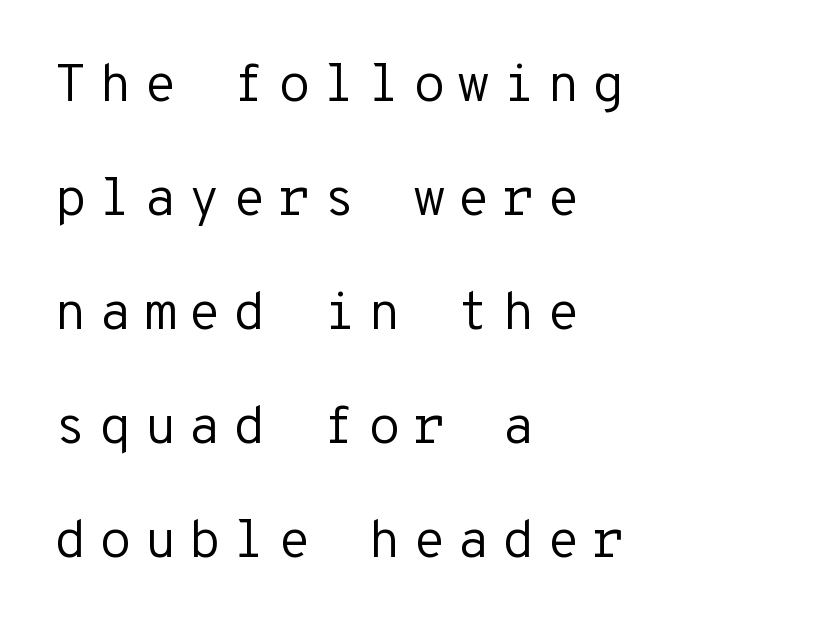
{"serif": "no", "italic": "no", "bold": "no", "weight": "regular", "width": "normal", "stroke_contrast": "low", "x_height": "medium", "monospaced": "yes", "underline": "no", "align": "left", "line_spacing": "loose", "line_spacing_ratio": 2.15, "letter_spacing": "wide", "letter_spacing_em": 0.23, "glyph_px": 53}
